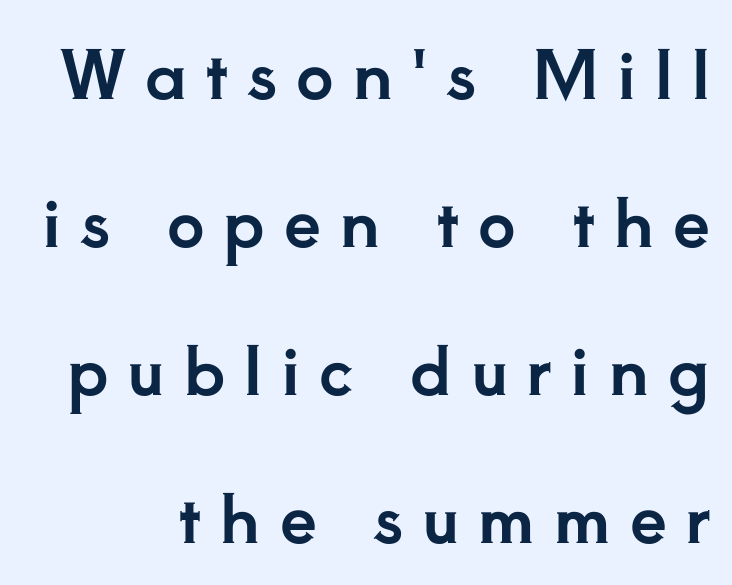
{"serif": "yes", "italic": "no", "width": "normal", "stroke_contrast": "low", "x_height": "small", "monospaced": "no", "underline": "no", "line_spacing": "loose", "line_spacing_ratio": 2.24, "letter_spacing": "wide", "letter_spacing_em": 0.29, "glyph_px": 66}
